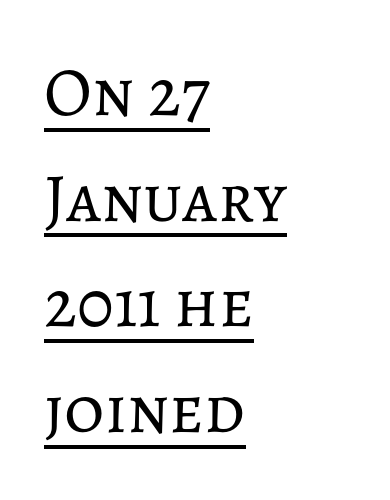
The cut favours lightness, reaching ordinary text weight at its darkest. The glyphs are accompanied by a horizontal stroke just below them. This sample keeps an unexceptional amount of space between lines. Look at the tracking — it's just the regular setting, nothing added. Do the characters align in a grid? No, the font is proportional.
